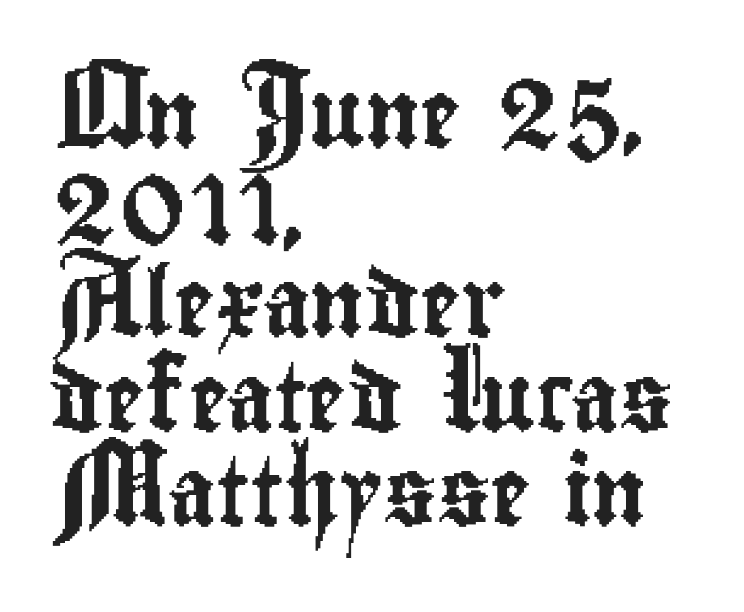
Q: Is the text italic (slanted)? A: No, it is upright.
Q: Is the typeface a serif or a sans-serif typeface? A: Sans-serif.
Q: Is the text underlined? A: No.
Q: How is the paragraph aligned? A: Left-aligned.
Q: Is the spacing between letters normal or unusually wide? A: Normal.
Q: Is the spacing between lines tight, normal or loose? A: Normal.
Q: Width (condensed, normal, or wide)? A: Condensed.
Q: Stroke contrast? A: Low.
Q: x-height? A: Small.
Q: Monospaced? A: No.
